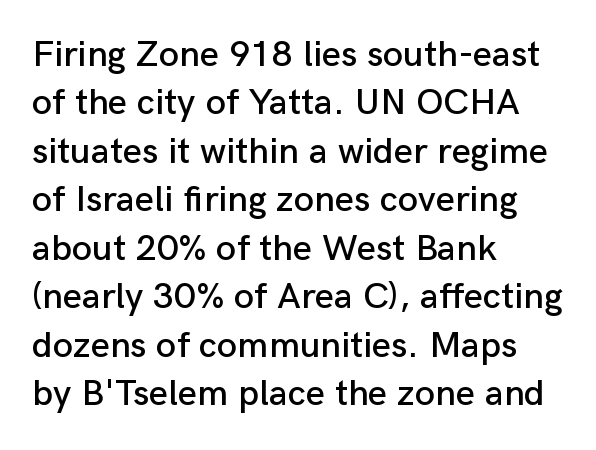
These lines keep a tight, regular rhythm from letter to letter. Classification — sans serif. The string is rendered with underlining switched off. These lines are rendered in a variable-pitch font.
